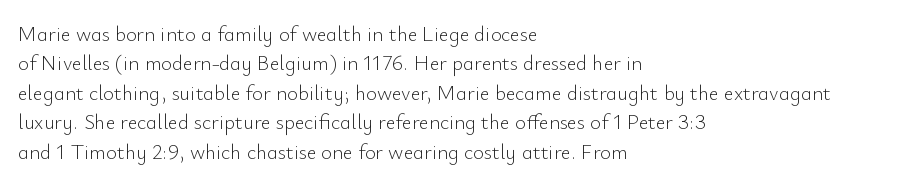
The image shows 21 px text type, upright; set left-aligned, normal line spacing (1.4x), normal letter spacing, not underlined.
